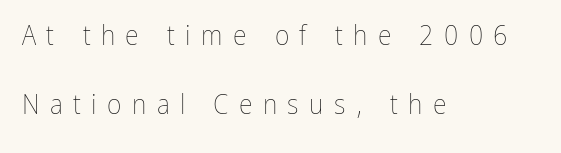
Upright lettering throughout. Substantial extra tracking has been applied to these lines. The passage shown is typed in a proportional face where columns would drift. The typesetter chose a ragged-right arrangement here. The words here are not underlined.
